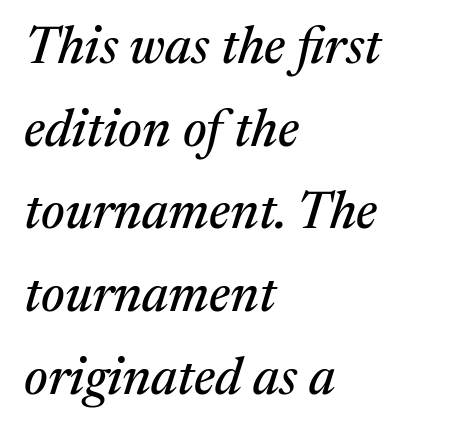
The image shows 52 px serif type, italic (leaning right); set left-aligned, normal line spacing (1.59x), normal letter spacing, not underlined; medium stroke contrast and a medium x-height.
